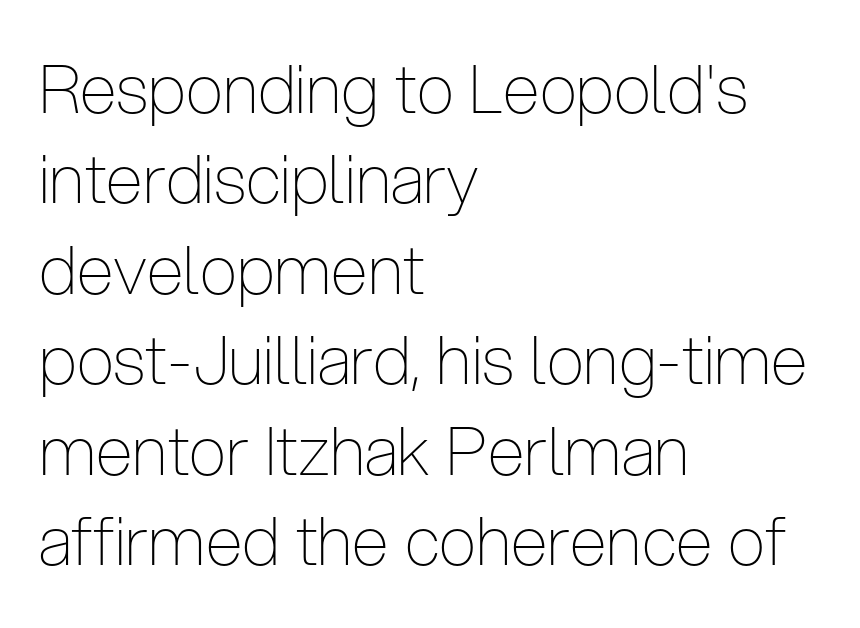
The typography opts for an upright posture over an oblique one. The gap between lines stays unmarked. The rendering anchors every line to the left-hand side. The passage shown is typeset with a sans-serif family.
